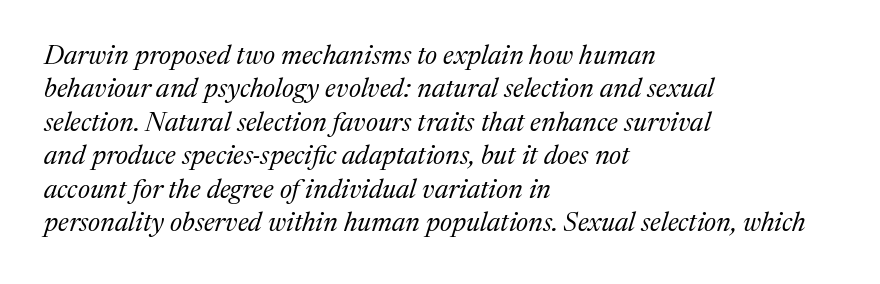
Q: Is the text bold? A: No.
Q: Is the text italic (slanted)? A: Yes, it leans right by about 17 degrees.
Q: Is the text underlined? A: No.
Q: How is the paragraph aligned? A: Left-aligned.
Q: Is the spacing between letters normal or unusually wide? A: Normal.
